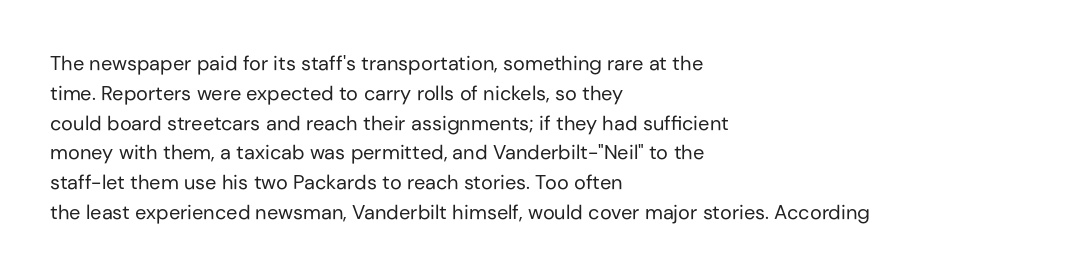
Q: Is the text bold? A: No.
Q: Is the text italic (slanted)? A: No, it is upright.
Q: Is the text underlined? A: No.
Q: How is the paragraph aligned? A: Left-aligned.
Q: Is the spacing between letters normal or unusually wide? A: Normal.
Q: Is the spacing between lines tight, normal or loose? A: Normal.
